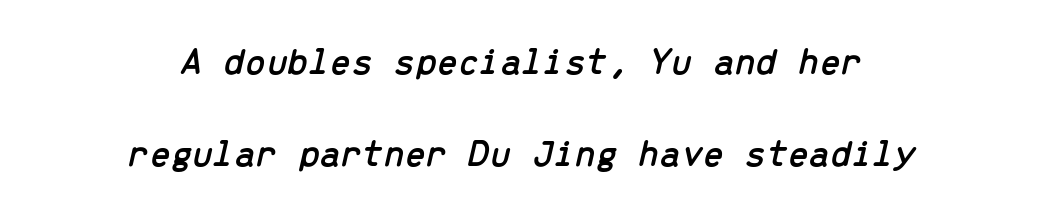
Horizontal bands of white between lines are thick stripes. Here the designer chose a console-style face with uniform glyph widths. Is the type slanted? Yes — the strokes lean at a clear angle. What stands out about the letter spacing? Nothing — it is the standard amount. The words here are not underlined.
